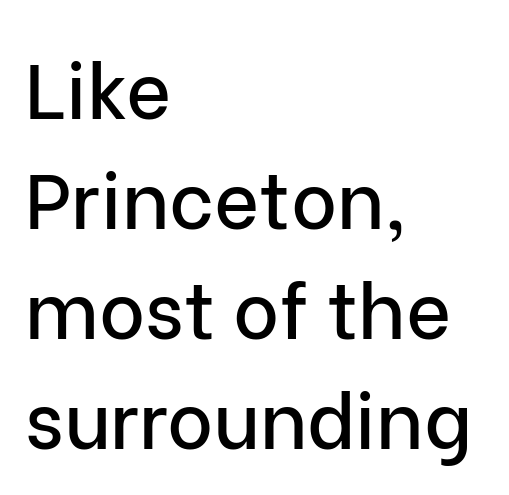
Q: Is the text italic (slanted)? A: No, it is upright.
Q: Is the typeface a serif or a sans-serif typeface? A: Sans-serif.
Q: Is the text underlined? A: No.
Q: How is the paragraph aligned? A: Left-aligned.
Q: Is the spacing between letters normal or unusually wide? A: Normal.
Q: Is the spacing between lines tight, normal or loose? A: Normal.
Q: Width (condensed, normal, or wide)? A: Normal.
Q: Stroke contrast? A: Low.
Q: x-height? A: Medium.
Q: Monospaced? A: No.
